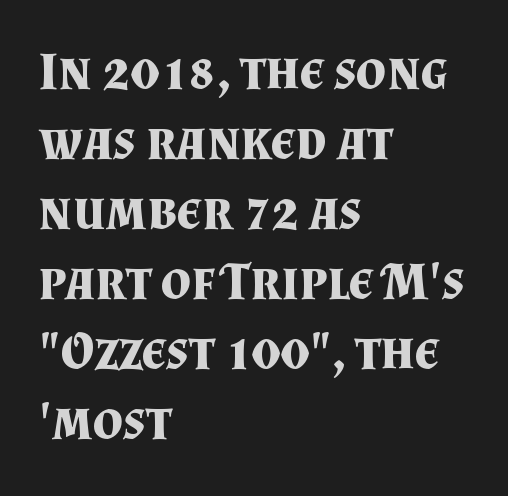
The image shows 53 px bold serif type, upright; set left-aligned, normal line spacing (1.32x), normal letter spacing, not underlined; medium stroke contrast and a small x-height.
